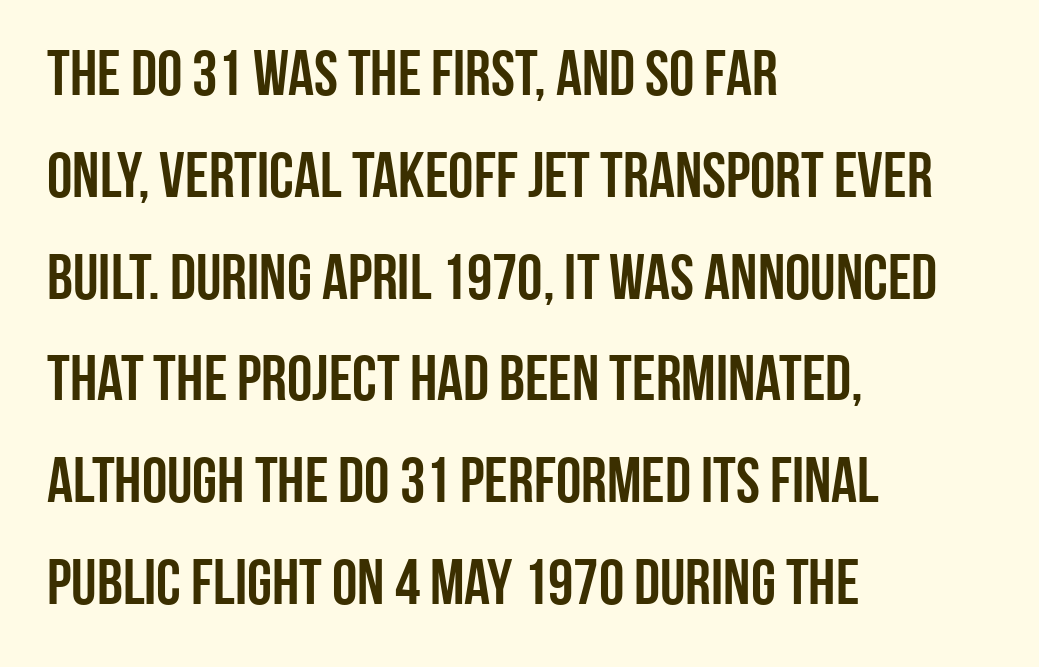
A typesetter would call this zero additional tracking. The text was rendered using a sans face with plain stroke endings. The specimen reads as upright at a glance. The paragraph shown leans on its left margin.
